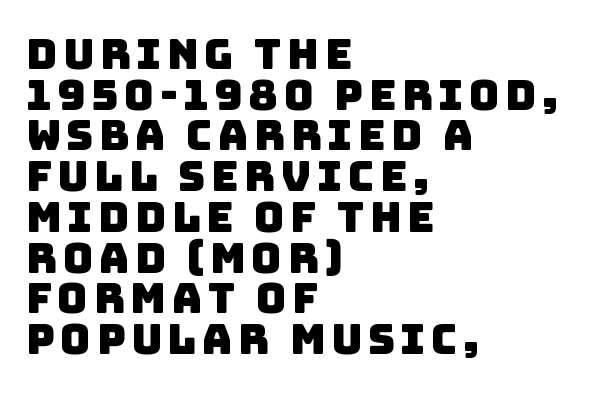
{"serif": "no", "width": "normal", "stroke_contrast": "low", "x_height": "large", "monospaced": "no", "underline": "no", "align": "left", "line_spacing": "tight", "line_spacing_ratio": 0.97, "glyph_px": 42}
